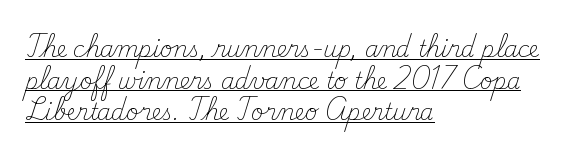
Q: Is the text bold? A: No.
Q: Is the text italic (slanted)? A: Yes.
Q: Is the text underlined? A: Yes.
Q: How is the paragraph aligned? A: Left-aligned.
Q: Is the spacing between letters normal or unusually wide? A: Normal.
Q: Is the spacing between lines tight, normal or loose? A: Normal.
